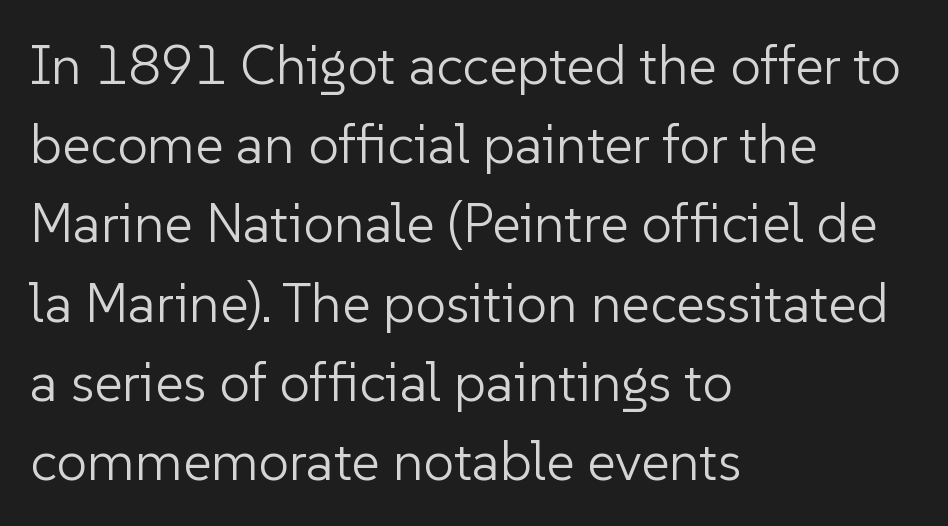
Q: Is the text bold? A: No.
Q: Is the text italic (slanted)? A: No, it is upright.
Q: Is the typeface a serif or a sans-serif typeface? A: Sans-serif.
Q: Is the text underlined? A: No.
Q: How is the paragraph aligned? A: Left-aligned.
Q: Is the spacing between letters normal or unusually wide? A: Normal.
Q: Is the spacing between lines tight, normal or loose? A: Normal.
Q: Width (condensed, normal, or wide)? A: Normal.
Q: Stroke contrast? A: Low.
Q: x-height? A: Medium.
Q: Monospaced? A: No.
